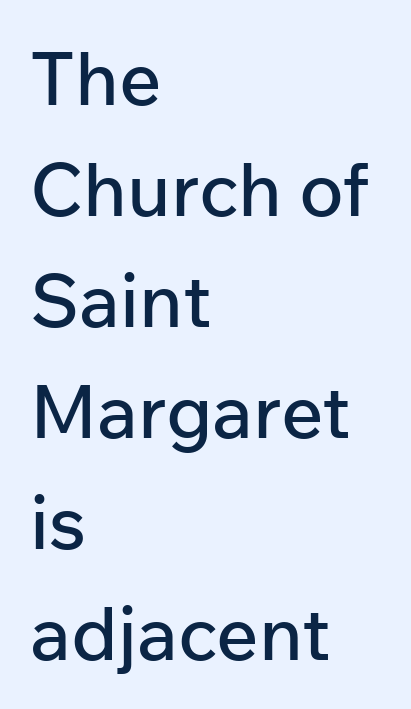
The image shows 74 px sans-serif type, upright; set left-aligned, normal line spacing (1.5x), normal letter spacing, not underlined; low stroke contrast and a medium x-height.
